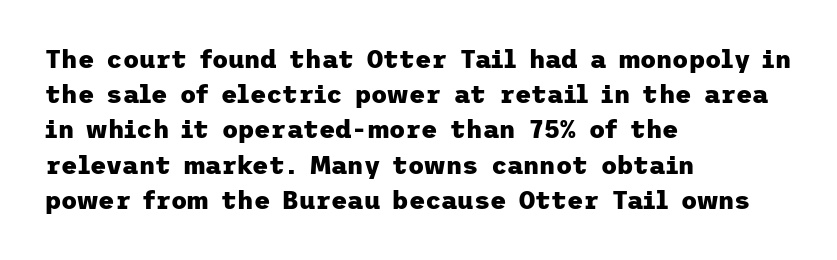
{"italic": "no", "bold": "yes", "underline": "no", "align": "left", "line_spacing": "normal", "line_spacing_ratio": 1.41, "letter_spacing": "normal", "letter_spacing_em": 0.0, "glyph_px": 25}
